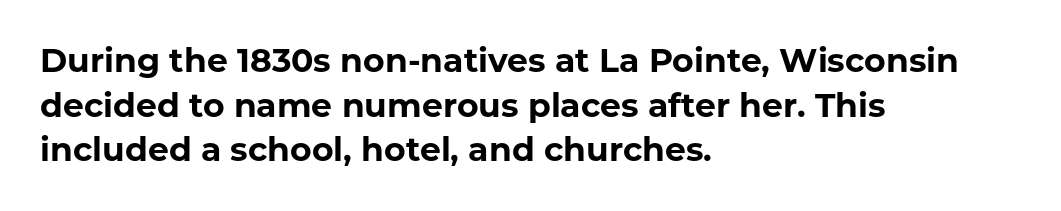
{"serif": "no", "italic": "no", "bold": "yes", "weight": "bold", "width": "normal", "stroke_contrast": "low", "x_height": "medium", "monospaced": "no", "underline": "no", "align": "left", "line_spacing": "normal", "line_spacing_ratio": 1.35, "letter_spacing": "normal", "letter_spacing_em": 0.0, "glyph_px": 33}
